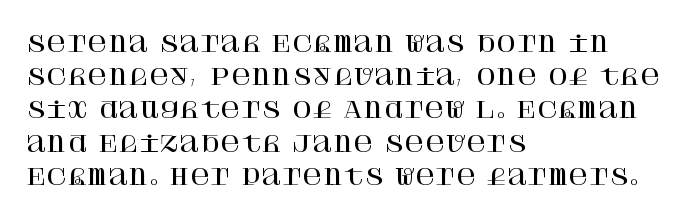
These lines keep a tight, regular rhythm from letter to letter. Vertical spacing — default. No word sits above an underline. The setting favours the left margin, as ordinary paragraphs usually do. The font's upright variant was chosen for this text.
